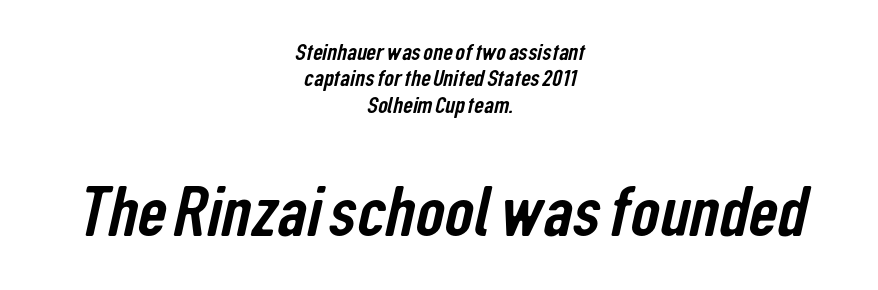
{"serif": "no", "width": "condensed", "stroke_contrast": "low", "x_height": "medium", "monospaced": "no", "underline": "no", "align": "center", "line_spacing": "tight", "line_spacing_ratio": 1.1, "letter_spacing": "normal", "letter_spacing_em": 0.0, "larger_block": "second", "size_ratio": 3.0, "glyph_px": 72}
